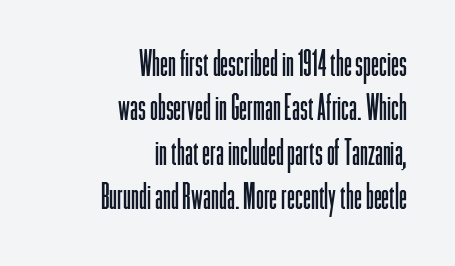
Q: Is the text bold? A: No.
Q: Is the text italic (slanted)? A: No, it is upright.
Q: Is the typeface a serif or a sans-serif typeface? A: Sans-serif.
Q: Is the text underlined? A: No.
Q: How is the paragraph aligned? A: Right-aligned.
Q: Is the spacing between letters normal or unusually wide? A: Normal.
Q: Width (condensed, normal, or wide)? A: Condensed.
Q: Stroke contrast? A: Low.
Q: x-height? A: Medium.
Q: Monospaced? A: No.
